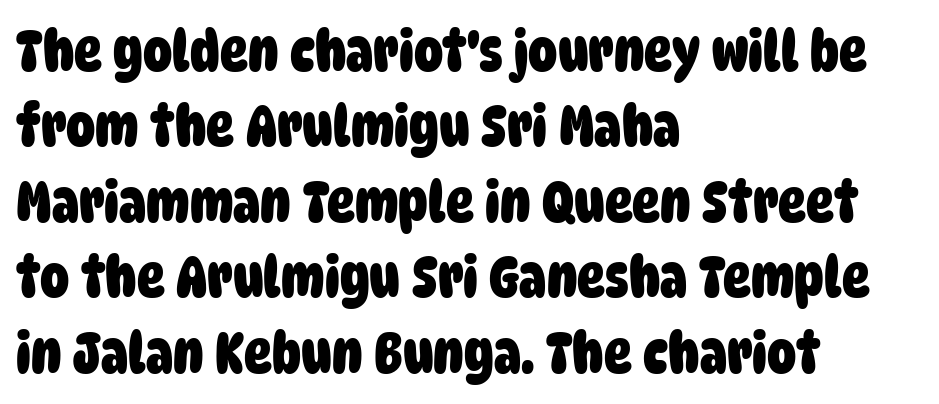
Q: Is the text bold? A: Yes.
Q: Is the typeface a serif or a sans-serif typeface? A: Sans-serif.
Q: Is the text underlined? A: No.
Q: How is the paragraph aligned? A: Left-aligned.
Q: Is the spacing between letters normal or unusually wide? A: Normal.
Q: Is the spacing between lines tight, normal or loose? A: Normal.
Q: Width (condensed, normal, or wide)? A: Condensed.
Q: Stroke contrast? A: Low.
Q: x-height? A: Large.
Q: Monospaced? A: No.
